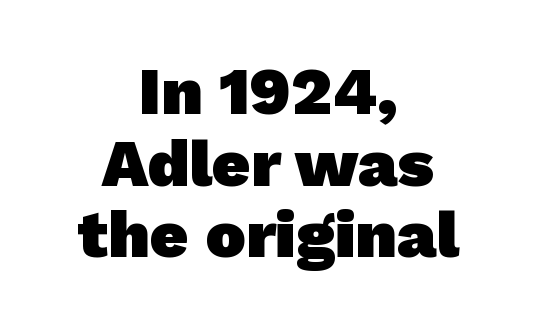
A typesetter would call this proportional, since set widths differ per character. The font family rendered here belongs to the sans-serif group. A typesetter would call this leading minimal, almost set solid. The string is rendered with underlining switched off.
